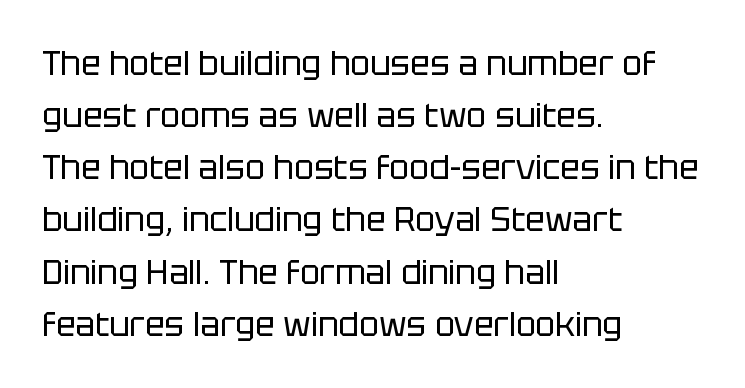
Q: Is the text bold? A: No.
Q: Is the text italic (slanted)? A: No, it is upright.
Q: Is the typeface a serif or a sans-serif typeface? A: Sans-serif.
Q: Is the text underlined? A: No.
Q: How is the paragraph aligned? A: Left-aligned.
Q: Is the spacing between letters normal or unusually wide? A: Normal.
Q: Is the spacing between lines tight, normal or loose? A: Normal.
Q: Width (condensed, normal, or wide)? A: Normal.
Q: Stroke contrast? A: Low.
Q: x-height? A: Large.
Q: Monospaced? A: No.
